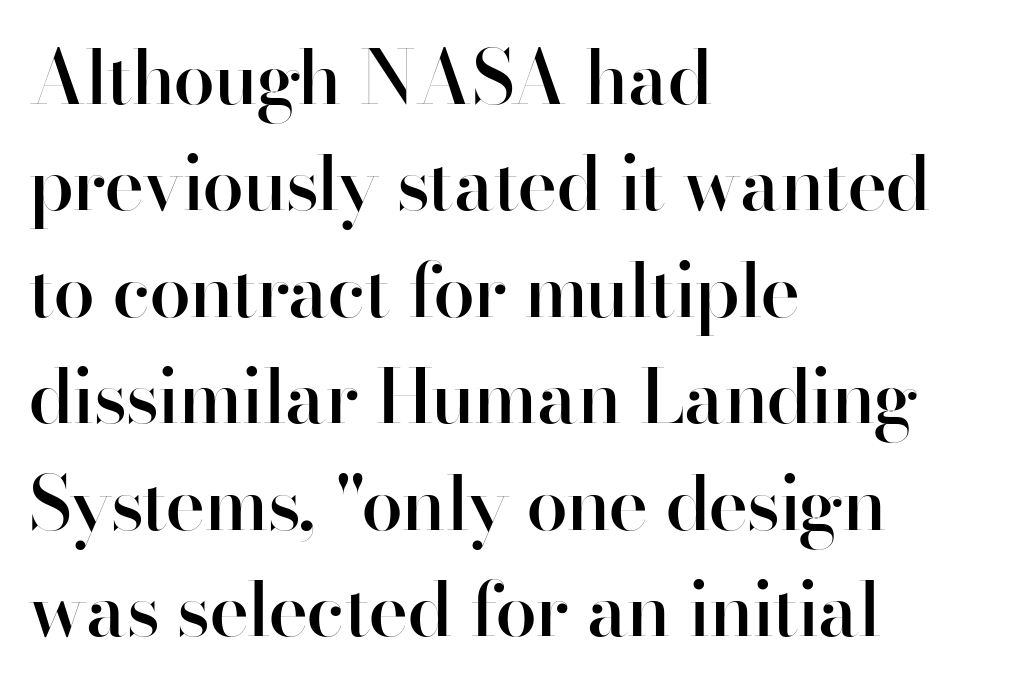
{"serif": "no", "italic": "no", "bold": "semi", "weight": "semibold", "width": "normal", "stroke_contrast": "high", "x_height": "small", "monospaced": "no", "underline": "no", "align": "left", "line_spacing": "normal", "line_spacing_ratio": 1.42, "letter_spacing": "normal", "letter_spacing_em": 0.0, "glyph_px": 75}
